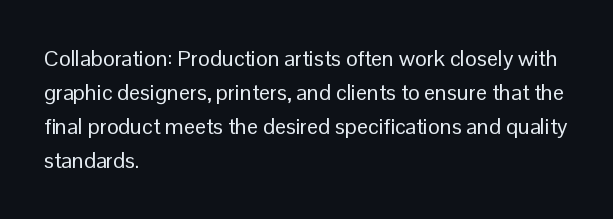
The image shows 22 px text type, upright; set left-aligned, normal line spacing (1.54x), normal letter spacing, not underlined.
